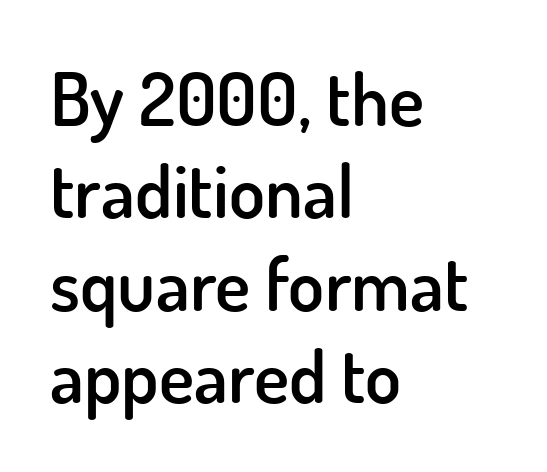
The image shows 74 px semibold sans-serif type, upright; set left-aligned, normal line spacing (1.25x), normal letter spacing, not underlined; low stroke contrast and a small x-height.
